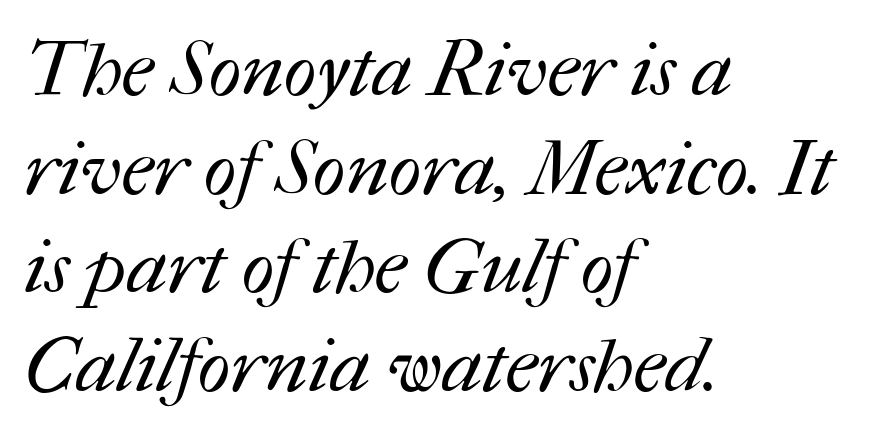
The image shows 77 px regular-weight type; set left-aligned, normal line spacing (1.28x), normal letter spacing, not underlined; medium stroke contrast and a medium x-height.
